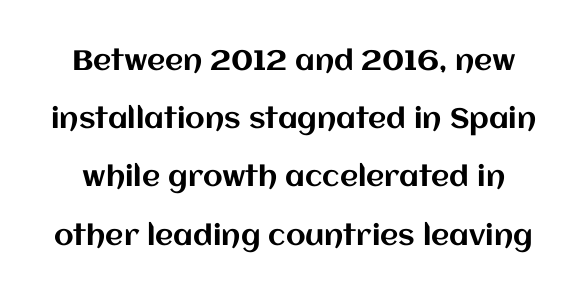
The image shows 28 px text type, upright; set loose line spacing (2.08x), normal letter spacing, not underlined; medium stroke contrast and a large x-height.
